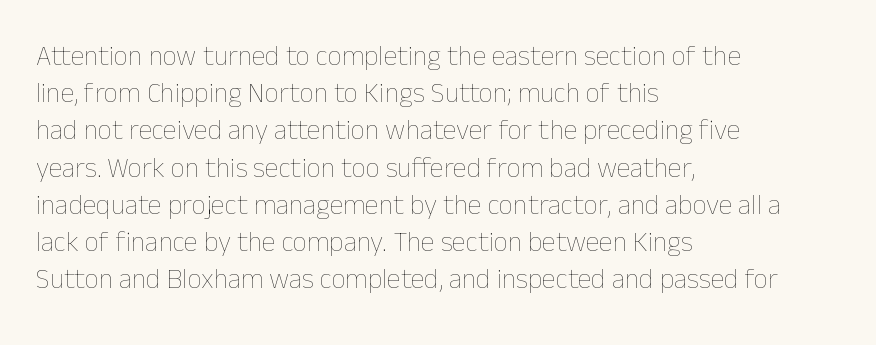
Think of a printed novel: that variable character pitch is what you see here. The letters stand straight up with perfectly vertical stems. Each word holds together tightly as a unit, with standard inter-letter gaps. The passage shown is not underscored anywhere. Does the leading feel generous? No, just average. Casual observation: everything's shoved over to the left.
